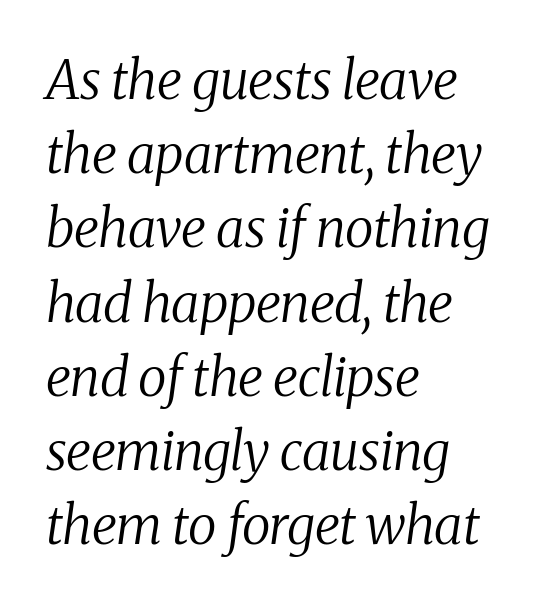
The image shows 53 px regular-weight serif type, italic (leaning right); set left-aligned, normal line spacing (1.4x), normal letter spacing, not underlined; medium stroke contrast and a medium x-height.
